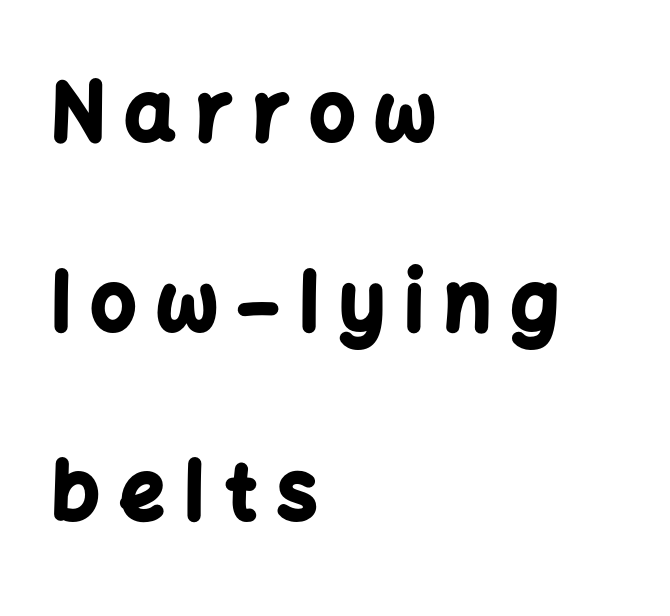
{"serif": "no", "italic": "no", "bold": "yes", "weight": "bold", "width": "normal", "stroke_contrast": "low", "x_height": "medium", "monospaced": "no", "underline": "no", "align": "left", "line_spacing": "loose", "line_spacing_ratio": 2.4, "letter_spacing": "wide", "letter_spacing_em": 0.26, "glyph_px": 79}
